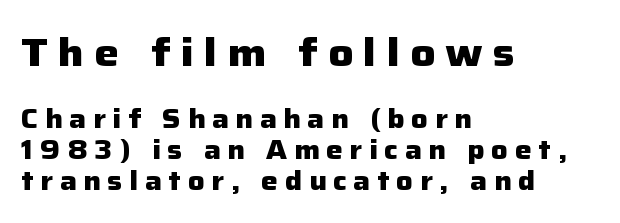
Q: Is the text bold? A: Yes.
Q: Is the text italic (slanted)? A: No, it is upright.
Q: Is the typeface a serif or a sans-serif typeface? A: Sans-serif.
Q: Is the text underlined? A: No.
Q: How is the paragraph aligned? A: Left-aligned.
Q: Is the spacing between letters normal or unusually wide? A: Unusually wide.
Q: Which block of text is set in a larger size, the first (top) or the second (bottom)? A: The first (top) one.
Q: Width (condensed, normal, or wide)? A: Normal.
Q: Stroke contrast? A: Low.
Q: x-height? A: Medium.
Q: Monospaced? A: No.
